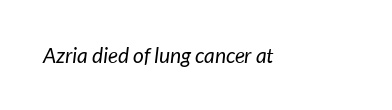
Q: Is the text bold? A: No.
Q: Is the text underlined? A: No.
Q: Is the spacing between letters normal or unusually wide? A: Normal.
